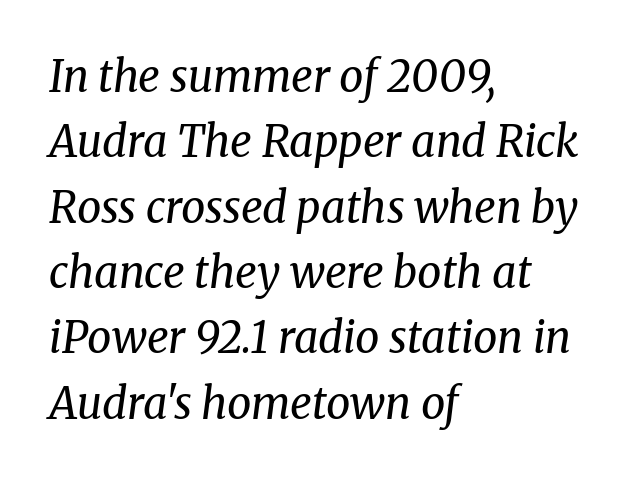
The image shows 43 px regular-weight serif type, italic (leaning right); set left-aligned, normal line spacing (1.52x), normal letter spacing, not underlined; medium stroke contrast and a medium x-height.
